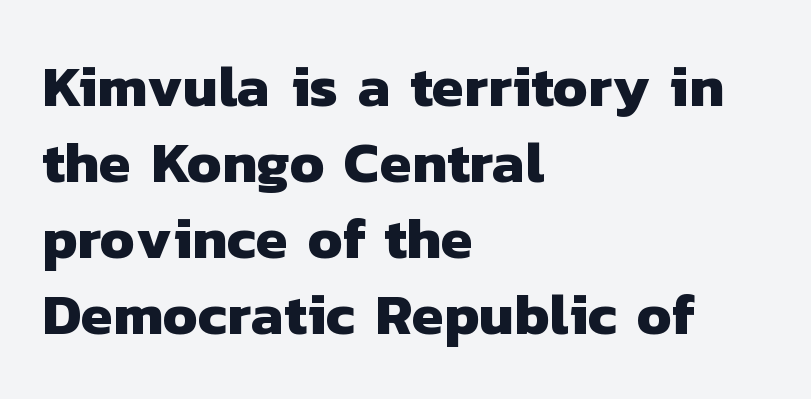
The rendering anchors every line to the left-hand side. Heavy, bold letterforms. What stands out about the letter spacing? Nothing — it is the standard amount. The font family rendered here belongs to the sans-serif group. The letters advance in unequal steps, a hallmark of proportional type.
